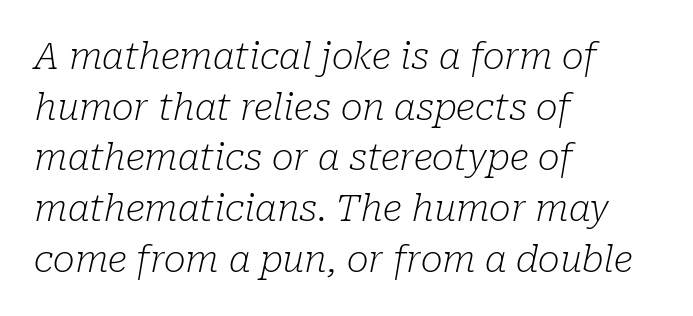
The image shows 37 px light serif type, italic (leaning right); set left-aligned, normal line spacing (1.37x), normal letter spacing, not underlined; low stroke contrast and a medium x-height.
